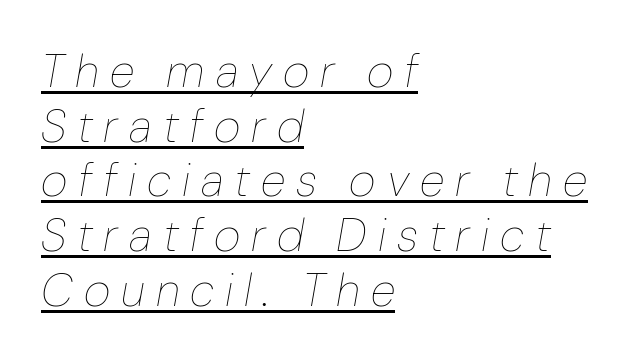
{"italic": "yes", "lean": "right", "slant_degrees": 10, "bold": "no", "weight": "thin", "width": "normal", "stroke_contrast": "low", "x_height": "medium", "monospaced": "no", "underline": "yes", "align": "left", "line_spacing_ratio": 1.19, "letter_spacing": "wide", "letter_spacing_em": 0.24, "glyph_px": 46}
